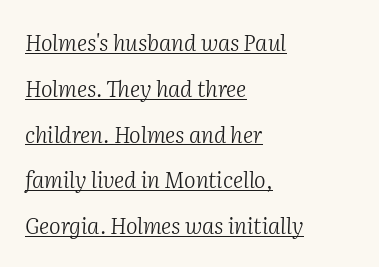
Q: Is the text bold? A: No.
Q: Is the text italic (slanted)? A: Yes, it leans right by about 2 degrees.
Q: Is the text underlined? A: Yes.
Q: How is the paragraph aligned? A: Left-aligned.
Q: Is the spacing between letters normal or unusually wide? A: Normal.
Q: Is the spacing between lines tight, normal or loose? A: Loose.
